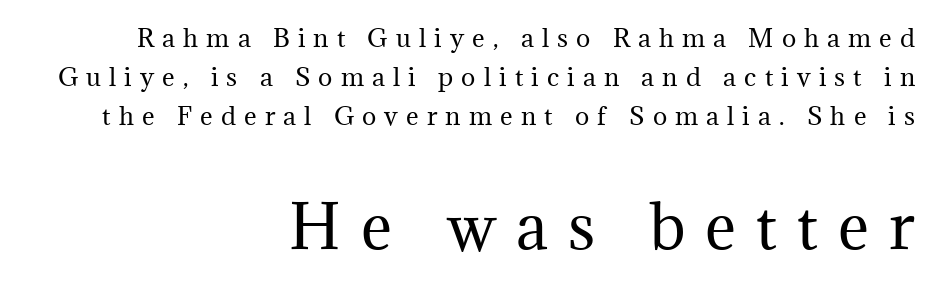
Rows of type keep a routine distance in the vertical direction. Decoration check: the copy has no underline. Between these two stacked blocks, the lower one wins on size. The designer went with a serif here, giving each stem small feet.
